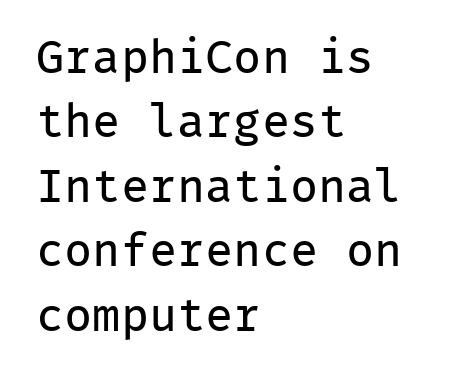
The image shows 47 px regular-weight sans-serif type, upright, monospaced; set left-aligned, normal line spacing (1.37x), normal letter spacing, not underlined; low stroke contrast and a medium x-height.
